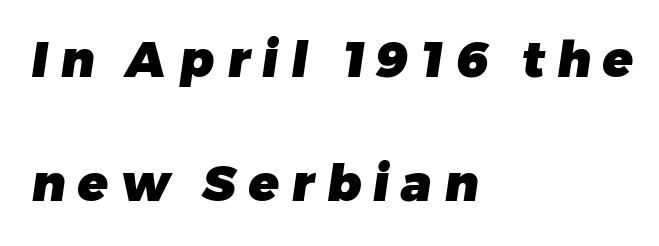
{"serif": "no", "bold": "yes", "weight": "heavy", "width": "normal", "stroke_contrast": "low", "x_height": "medium", "monospaced": "no", "underline": "no", "align": "left", "line_spacing": "loose", "line_spacing_ratio": 2.49, "letter_spacing": "wide", "letter_spacing_em": 0.24, "glyph_px": 50}
